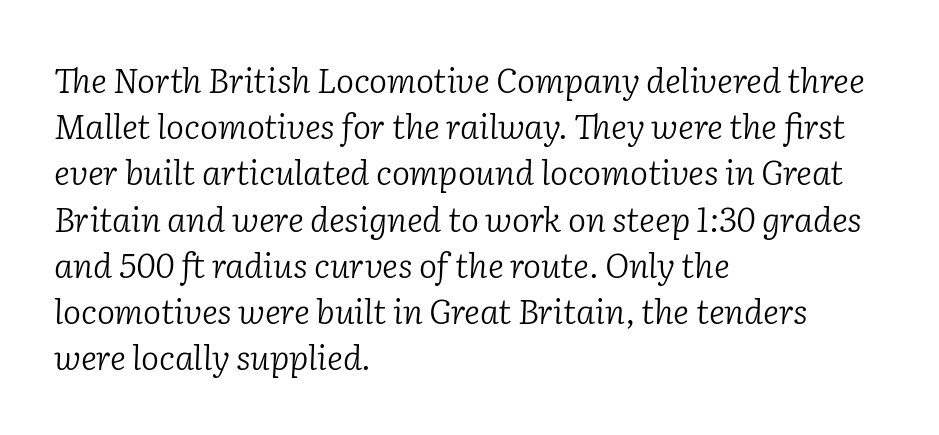
The image shows 34 px light serif type, italic (leaning right); set left-aligned, normal line spacing (1.36x), normal letter spacing, not underlined; low stroke contrast and a medium x-height.
